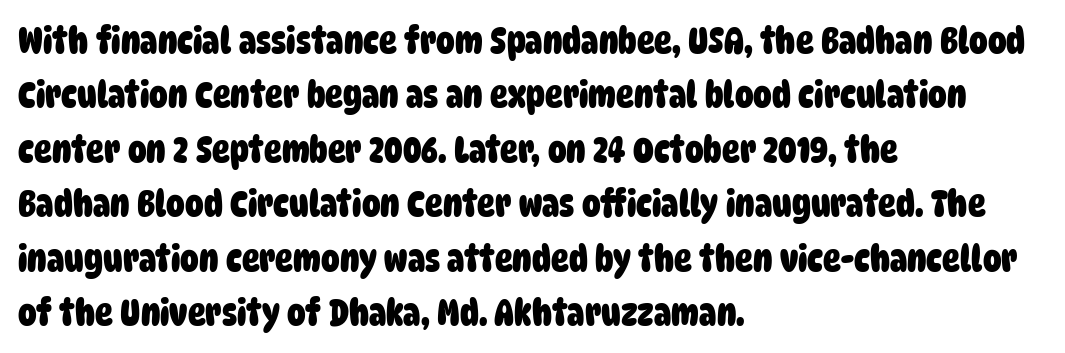
{"serif": "no", "bold": "yes", "weight": "heavy", "width": "condensed", "stroke_contrast": "low", "x_height": "large", "monospaced": "no", "underline": "no", "align": "left", "line_spacing": "normal", "line_spacing_ratio": 1.47, "letter_spacing": "normal", "letter_spacing_em": 0.0, "glyph_px": 37}
